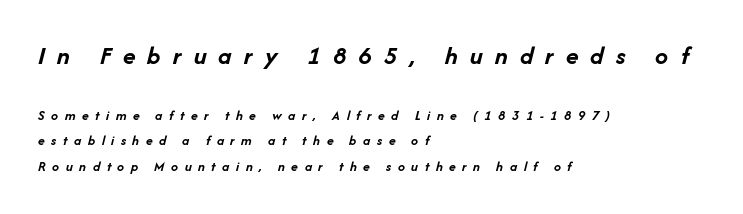
{"italic": "yes", "lean": "right", "slant_degrees": 14, "bold": "yes", "underline": "no", "align": "left", "line_spacing_ratio": 1.81, "letter_spacing": "wide", "letter_spacing_em": 0.47, "larger_block": "first", "size_ratio": 1.86, "glyph_px": 26}
